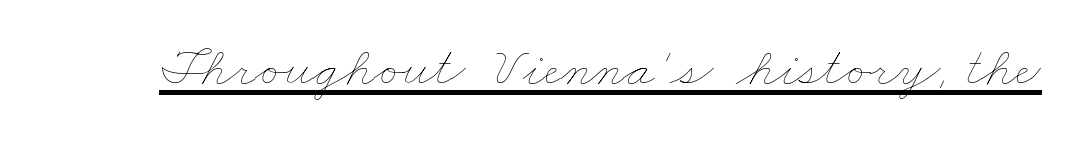
{"bold": "no", "weight": "thin", "width": "wide", "stroke_contrast": "low", "x_height": "small", "monospaced": "no", "underline": "yes", "letter_spacing": "normal", "letter_spacing_em": 0.0, "glyph_px": 56}
